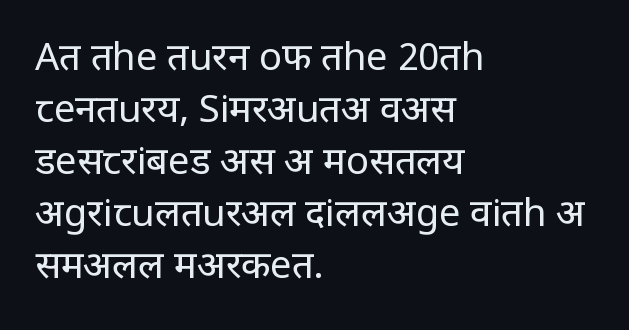
Q: Is the text bold? A: No.
Q: Is the text italic (slanted)? A: No, it is upright.
Q: Is the typeface a serif or a sans-serif typeface? A: Sans-serif.
Q: Is the text underlined? A: No.
Q: How is the paragraph aligned? A: Left-aligned.
Q: Is the spacing between letters normal or unusually wide? A: Normal.
Q: Is the spacing between lines tight, normal or loose? A: Normal.
Q: Width (condensed, normal, or wide)? A: Condensed.
Q: Stroke contrast? A: Low.
Q: x-height? A: Large.
Q: Monospaced? A: No.
